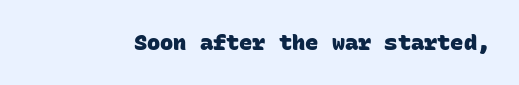
Q: Is the text bold? A: Yes.
Q: Is the text underlined? A: No.
Q: Is the spacing between letters normal or unusually wide? A: Normal.
